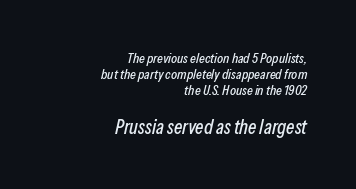
{"italic": "yes", "lean": "right", "slant_degrees": 13, "underline": "no", "align": "right", "line_spacing_ratio": 1.16, "letter_spacing": "normal", "letter_spacing_em": 0.0, "larger_block": "second", "size_ratio": 1.43, "glyph_px": 20}
